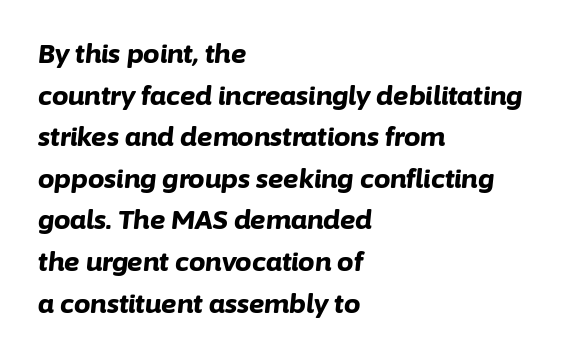
Q: Is the text bold? A: Yes.
Q: Is the text italic (slanted)? A: Yes, it leans right by about 6 degrees.
Q: Is the text underlined? A: No.
Q: How is the paragraph aligned? A: Left-aligned.
Q: Is the spacing between letters normal or unusually wide? A: Normal.
Q: Is the spacing between lines tight, normal or loose? A: Normal.
